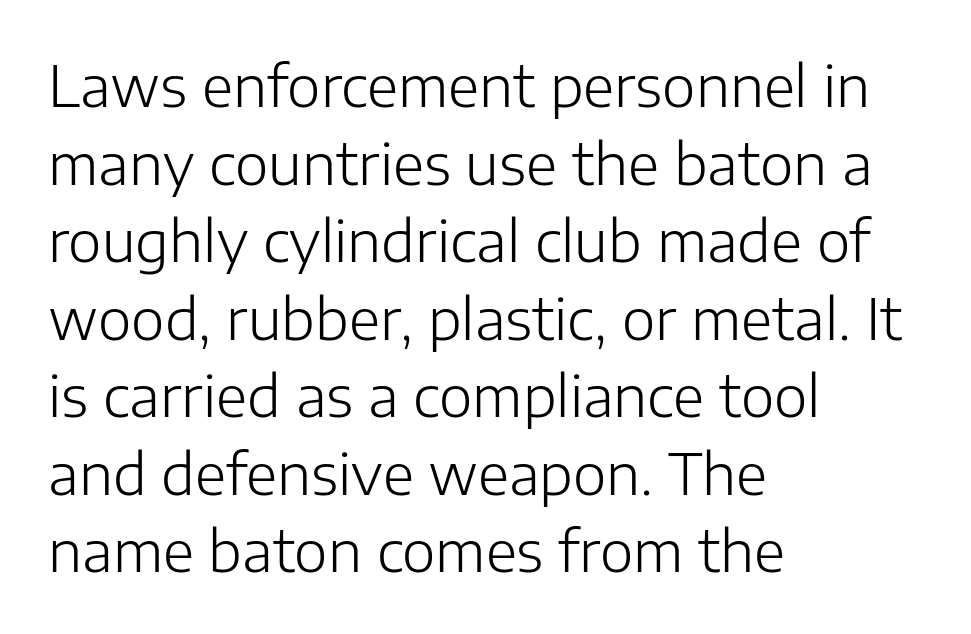
The image shows 57 px light sans-serif type, upright; set left-aligned, normal line spacing (1.36x), normal letter spacing, not underlined; low stroke contrast and a medium x-height.
